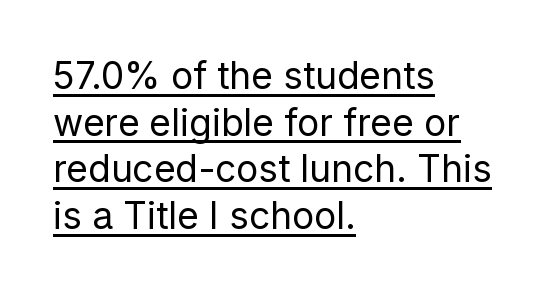
Q: Is the text bold? A: No.
Q: Is the text italic (slanted)? A: No, it is upright.
Q: Is the typeface a serif or a sans-serif typeface? A: Sans-serif.
Q: Is the text underlined? A: Yes.
Q: How is the paragraph aligned? A: Left-aligned.
Q: Is the spacing between letters normal or unusually wide? A: Normal.
Q: Is the spacing between lines tight, normal or loose? A: Normal.
Q: Width (condensed, normal, or wide)? A: Normal.
Q: Stroke contrast? A: Low.
Q: x-height? A: Medium.
Q: Monospaced? A: No.
